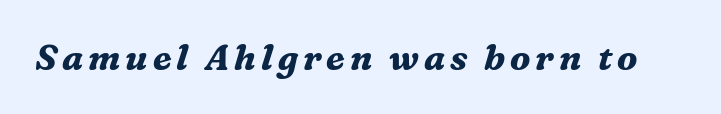
{"serif": "yes", "italic": "yes", "lean": "right", "slant_degrees": 16, "bold": "yes", "weight": "bold", "width": "normal", "stroke_contrast": "medium", "x_height": "medium", "monospaced": "no", "underline": "no", "glyph_px": 35}
